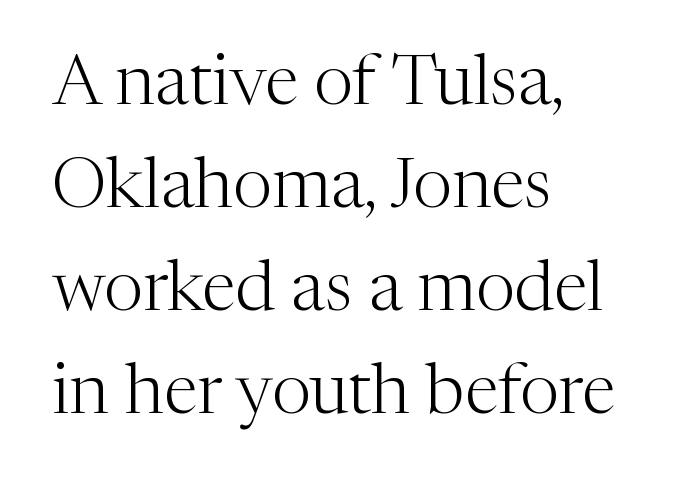
{"serif": "yes", "italic": "no", "bold": "no", "weight": "light", "width": "normal", "stroke_contrast": "medium", "x_height": "medium", "monospaced": "no", "underline": "no", "align": "left", "line_spacing": "normal", "line_spacing_ratio": 1.47, "letter_spacing": "normal", "letter_spacing_em": 0.0, "glyph_px": 70}
